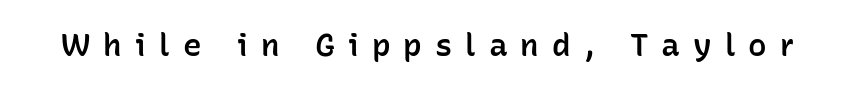
{"serif": "no", "italic": "no", "bold": "semi", "weight": "semibold", "width": "normal", "stroke_contrast": "low", "x_height": "medium", "monospaced": "no", "underline": "no", "letter_spacing": "wide", "letter_spacing_em": 0.42, "glyph_px": 31}
